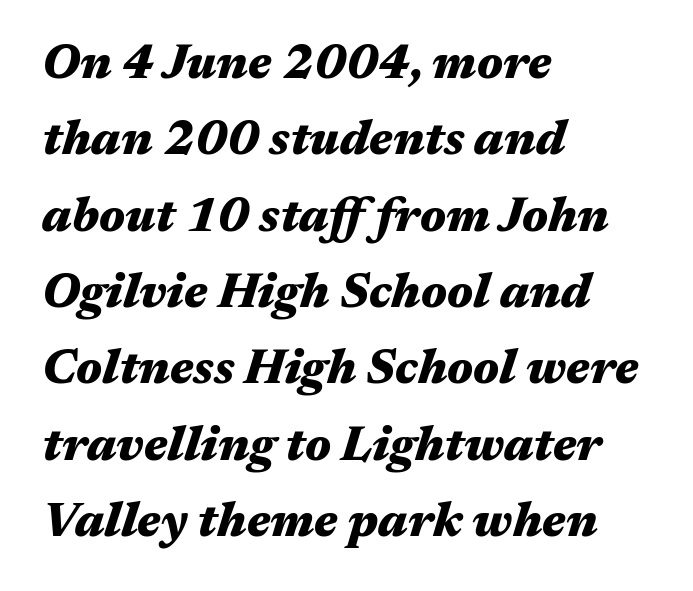
The image shows 48 px heavy, wide type, italic (leaning right); set left-aligned, normal line spacing (1.59x), normal letter spacing, not underlined; medium stroke contrast and a medium x-height.
